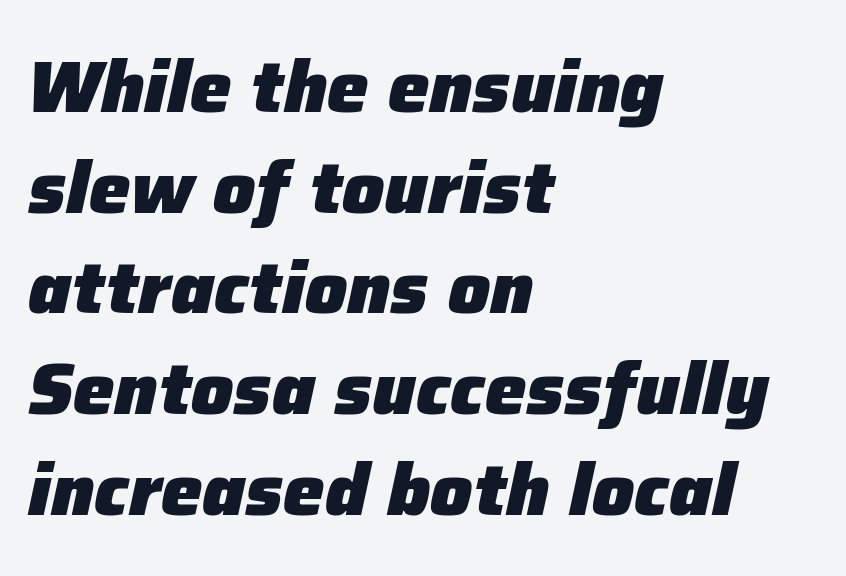
Q: Is the text bold? A: Yes.
Q: Is the text italic (slanted)? A: Yes, it leans right by about 12 degrees.
Q: Is the text underlined? A: No.
Q: How is the paragraph aligned? A: Left-aligned.
Q: Is the spacing between letters normal or unusually wide? A: Normal.
Q: Is the spacing between lines tight, normal or loose? A: Normal.
Q: Width (condensed, normal, or wide)? A: Normal.
Q: Stroke contrast? A: Low.
Q: x-height? A: Medium.
Q: Monospaced? A: No.
